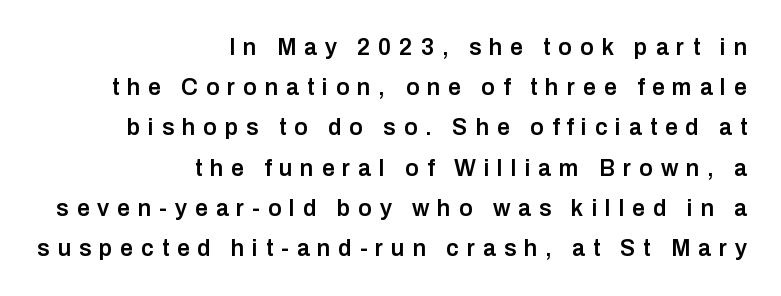
The glyphs have the mass of a demibold cut, below bold. Just letters on the line, the space beneath them empty. These lines are set flush right with a ragged left edge. Tall strokes in this sample are plumb rather than angled. Tracking value appears strongly positive — letters spread wide.
